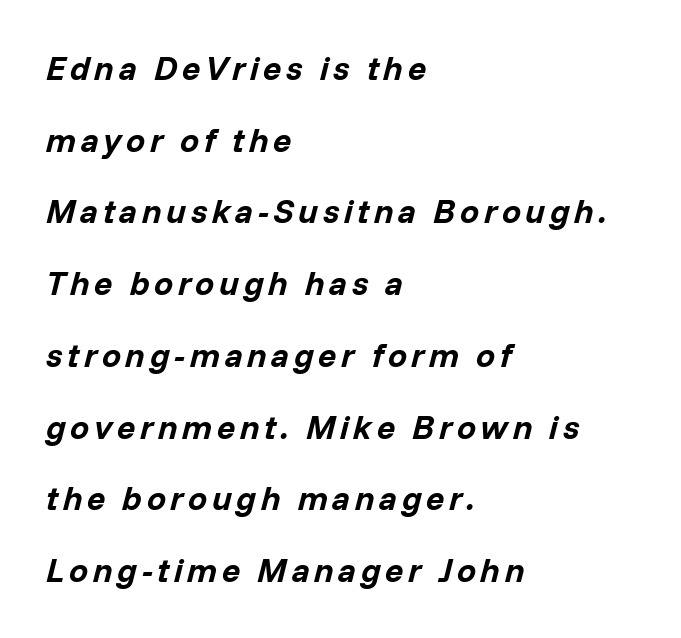
The image shows 34 px bold type, italic (leaning right); set left-aligned, loose line spacing (2.11x), not underlined; low stroke contrast and a medium x-height.
